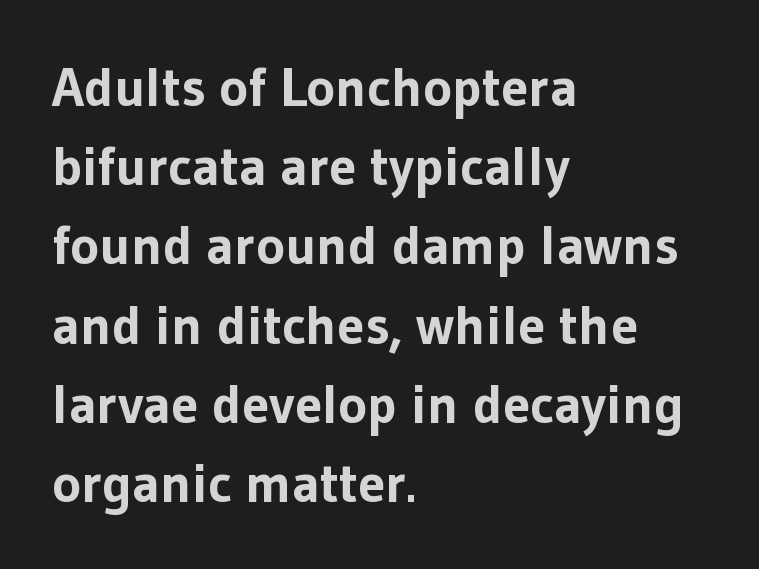
{"serif": "no", "italic": "no", "bold": "yes", "weight": "bold", "width": "normal", "stroke_contrast": "low", "x_height": "medium", "monospaced": "no", "underline": "no", "align": "left", "line_spacing": "normal", "line_spacing_ratio": 1.44, "letter_spacing": "normal", "letter_spacing_em": 0.0, "glyph_px": 55}
